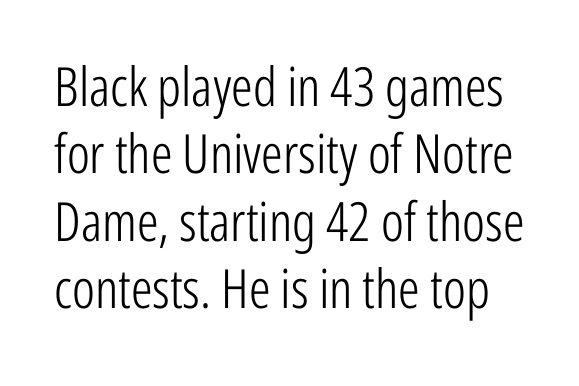
The image shows 54 px light, condensed sans-serif type, upright; set normal line spacing (1.25x), normal letter spacing, not underlined; low stroke contrast and a medium x-height.
